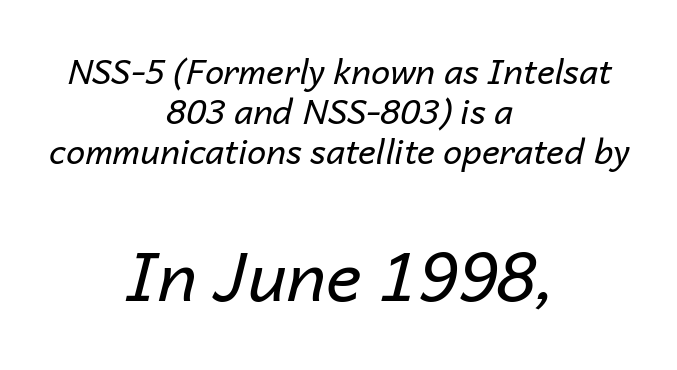
These lines are rendered in a variable-pitch font. The letters sit at their default tracking, neither squeezed nor spread. The weight tops out at a normal text grade. Honestly, there is no underline to notice here at all.
